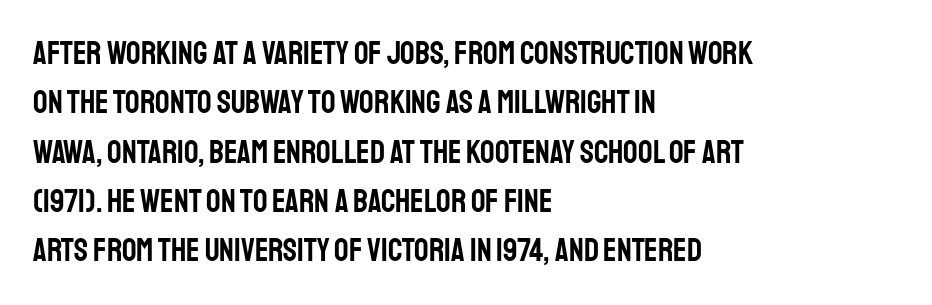
{"serif": "no", "italic": "no", "width": "condensed", "stroke_contrast": "low", "x_height": "large", "monospaced": "no", "underline": "no", "align": "left", "line_spacing": "normal", "line_spacing_ratio": 1.54, "letter_spacing": "normal", "letter_spacing_em": 0.0, "glyph_px": 32}
